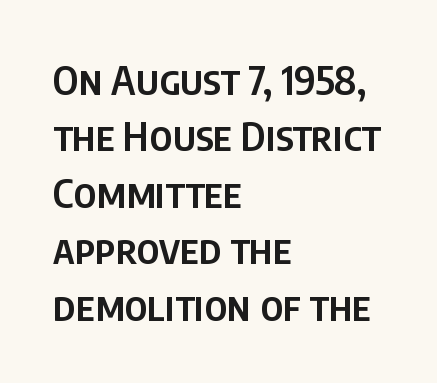
{"serif": "no", "italic": "no", "bold": "semi", "weight": "semibold", "width": "condensed", "stroke_contrast": "low", "x_height": "large", "monospaced": "no", "underline": "no", "align": "left", "line_spacing": "normal", "line_spacing_ratio": 1.41, "letter_spacing": "normal", "letter_spacing_em": 0.0, "glyph_px": 40}
